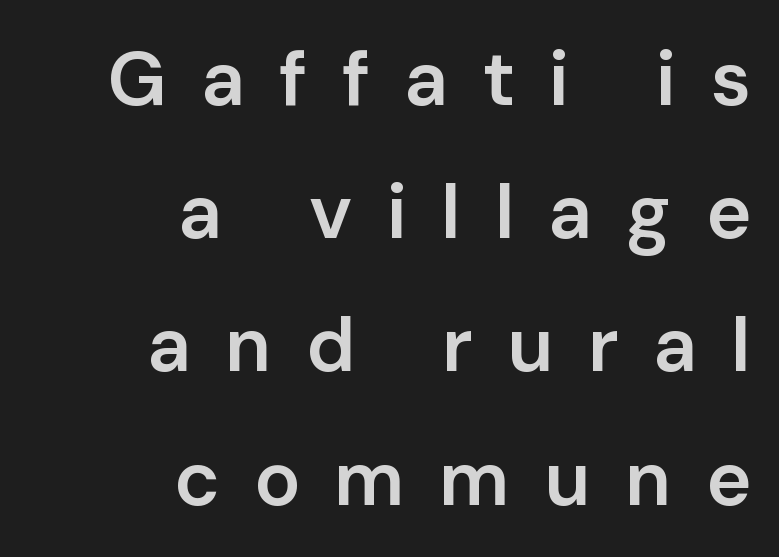
The image shows 77 px semibold sans-serif type, upright; set right-aligned, line spacing 1.73x, unusually wide letter spacing (+0.44 em), not underlined; low stroke contrast and a medium x-height.
